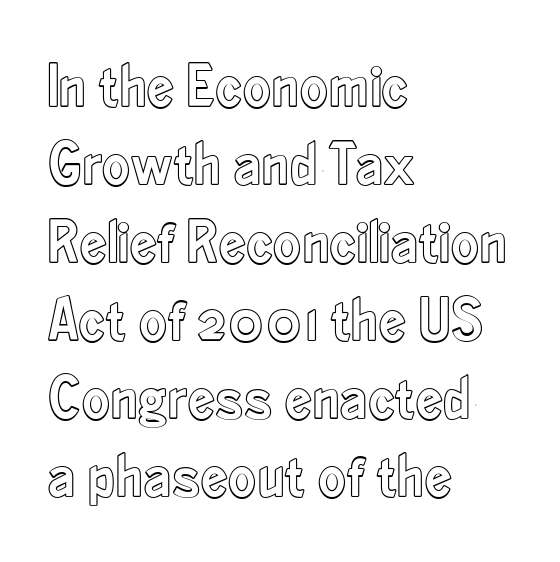
The image shows 61 px condensed type, upright; set left-aligned, normal line spacing (1.28x), normal letter spacing, not underlined; a small x-height.
